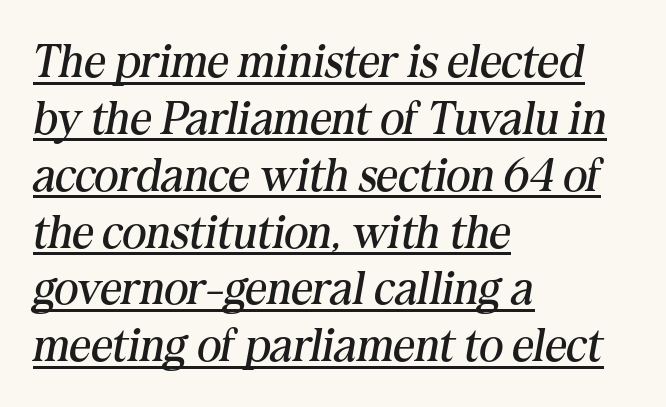
Q: Is the text bold? A: No.
Q: Is the text italic (slanted)? A: Yes, it leans right by about 10 degrees.
Q: Is the typeface a serif or a sans-serif typeface? A: Serif.
Q: Is the text underlined? A: Yes.
Q: How is the paragraph aligned? A: Left-aligned.
Q: Is the spacing between letters normal or unusually wide? A: Normal.
Q: Width (condensed, normal, or wide)? A: Normal.
Q: Stroke contrast? A: Medium.
Q: x-height? A: Medium.
Q: Monospaced? A: No.
